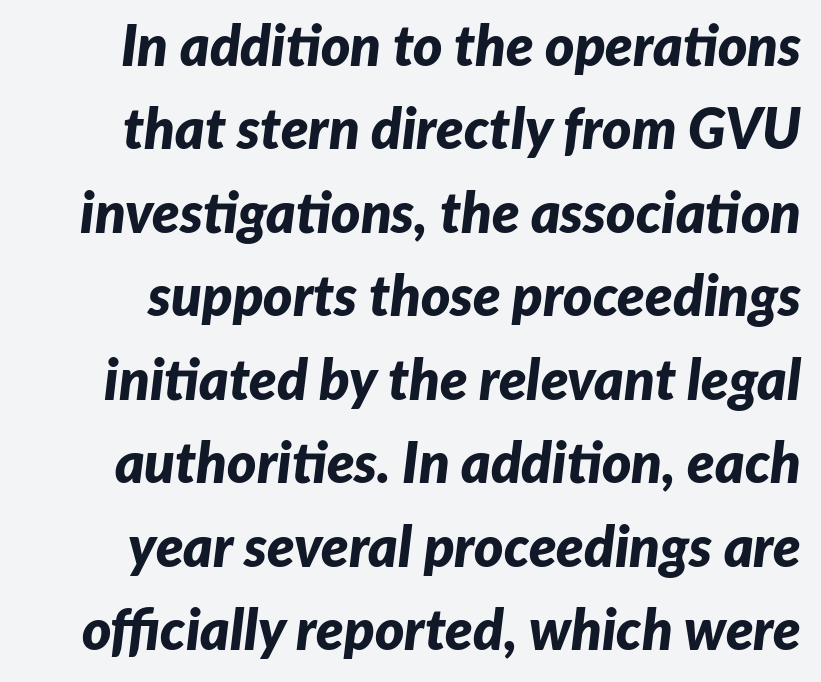
On the weight axis this lands at bold, roughly 700. The strip under each line holds only bare page. Nobody touched the tracking dial on this one. Designer's note — italics engaged. Reading down the column, the eye jumps a familiar distance to each next line.
